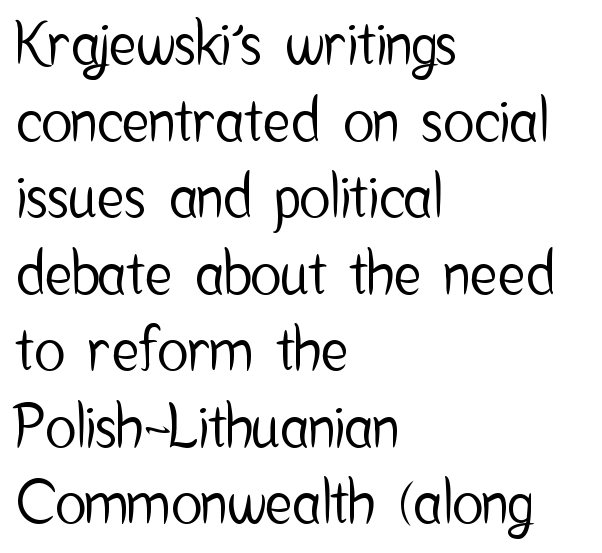
Q: Is the text italic (slanted)? A: No, it is upright.
Q: Is the typeface a serif or a sans-serif typeface? A: Sans-serif.
Q: Is the text underlined? A: No.
Q: How is the paragraph aligned? A: Left-aligned.
Q: Is the spacing between letters normal or unusually wide? A: Normal.
Q: Is the spacing between lines tight, normal or loose? A: Normal.
Q: Width (condensed, normal, or wide)? A: Condensed.
Q: Stroke contrast? A: Low.
Q: x-height? A: Medium.
Q: Monospaced? A: No.
